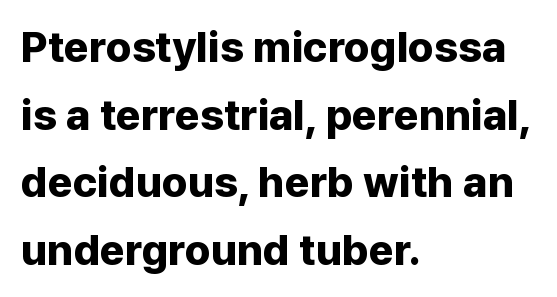
The image shows 43 px bold sans-serif type, upright; set left-aligned, normal line spacing (1.57x), normal letter spacing, not underlined; low stroke contrast and a medium x-height.
